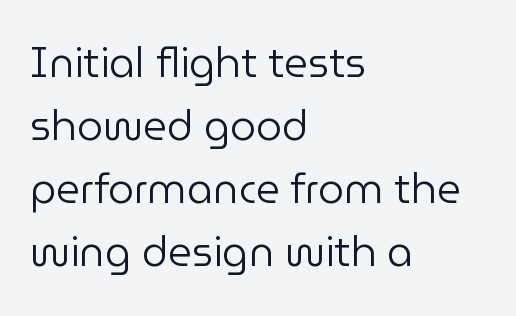
Q: Is the text bold? A: No.
Q: Is the text italic (slanted)? A: No, it is upright.
Q: Is the typeface a serif or a sans-serif typeface? A: Sans-serif.
Q: Is the text underlined? A: No.
Q: How is the paragraph aligned? A: Left-aligned.
Q: Is the spacing between letters normal or unusually wide? A: Normal.
Q: Is the spacing between lines tight, normal or loose? A: Normal.
Q: Width (condensed, normal, or wide)? A: Normal.
Q: Stroke contrast? A: Low.
Q: x-height? A: Medium.
Q: Monospaced? A: No.
